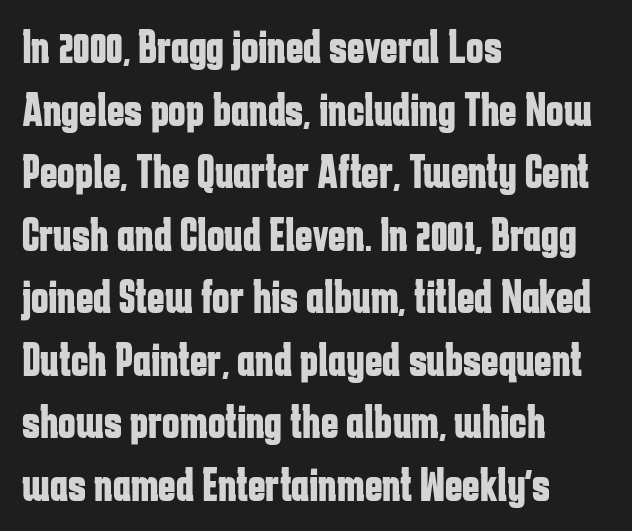
Q: Is the text bold? A: Yes.
Q: Is the text italic (slanted)? A: No, it is upright.
Q: Is the typeface a serif or a sans-serif typeface? A: Sans-serif.
Q: Is the text underlined? A: No.
Q: How is the paragraph aligned? A: Left-aligned.
Q: Is the spacing between letters normal or unusually wide? A: Normal.
Q: Is the spacing between lines tight, normal or loose? A: Normal.
Q: Width (condensed, normal, or wide)? A: Condensed.
Q: Stroke contrast? A: Low.
Q: x-height? A: Medium.
Q: Monospaced? A: No.
